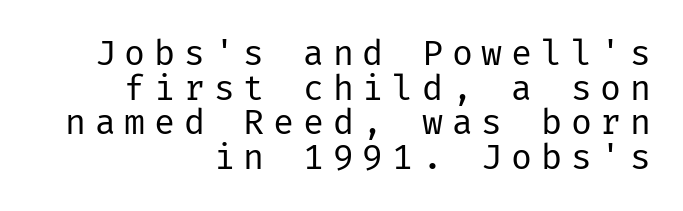
Descenders are the only things crossing below the line. The specimen reads as upright at a glance. Reading down the column, the eye jumps only a short way to each next line. Examine the stroke ends and you'll find no serifs. Weight: not bold — regular or lighter. These lines are set flush right with a ragged left edge.
